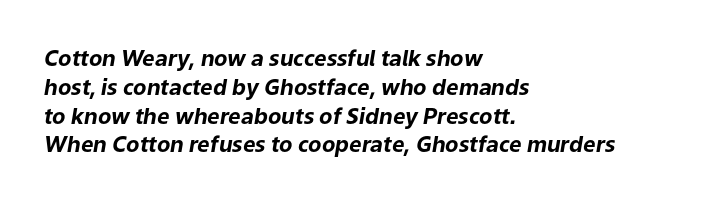
{"italic": "yes", "lean": "right", "slant_degrees": 9, "bold": "yes", "underline": "no", "align": "left", "line_spacing": "normal", "line_spacing_ratio": 1.31, "letter_spacing": "normal", "letter_spacing_em": 0.0, "glyph_px": 22}
